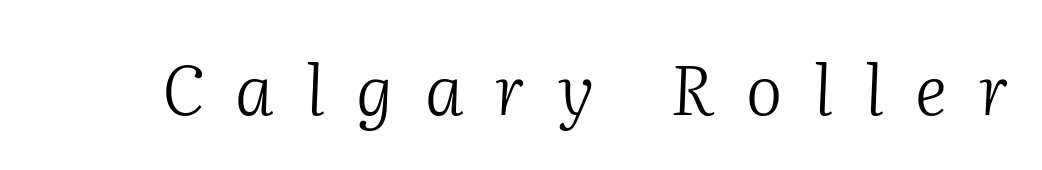
In terms of letterform style, serifs are clearly present. Posture: slanted. Think standard paragraph weight, or any step lighter than that. The strip under each line holds only bare page.
